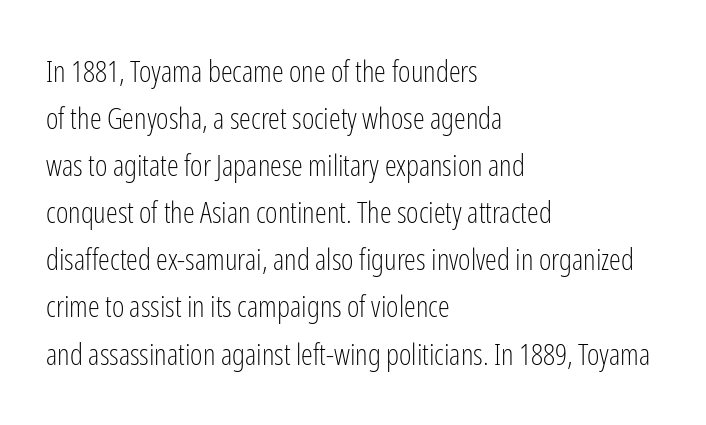
Lines of text with bare space underneath. Reading down the column, the eye jumps a familiar distance to each next line. Layout note: lines flush left. No extra tracking has been applied to these lines.
